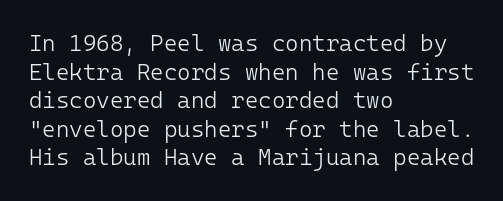
Q: Is the text bold? A: No.
Q: Is the text italic (slanted)? A: No, it is upright.
Q: Is the text underlined? A: No.
Q: How is the paragraph aligned? A: Left-aligned.
Q: Is the spacing between letters normal or unusually wide? A: Normal.
